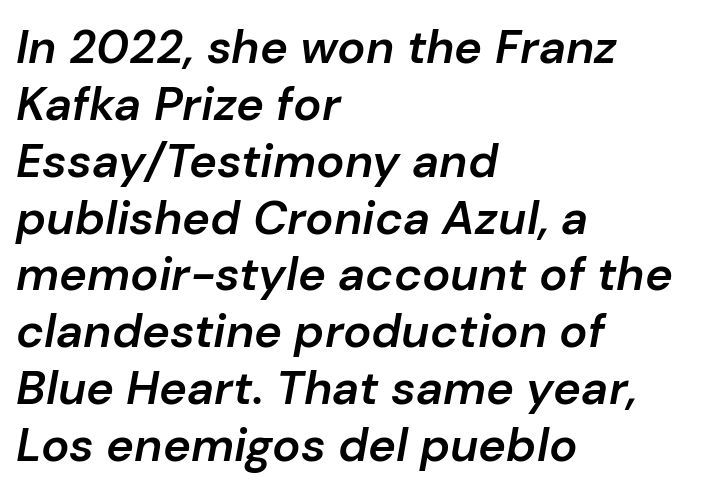
Q: Is the text bold? A: Semi-bold.
Q: Is the text italic (slanted)? A: Yes, it leans right by about 10 degrees.
Q: Is the text underlined? A: No.
Q: How is the paragraph aligned? A: Left-aligned.
Q: Is the spacing between letters normal or unusually wide? A: Normal.
Q: Width (condensed, normal, or wide)? A: Normal.
Q: Stroke contrast? A: Low.
Q: x-height? A: Medium.
Q: Monospaced? A: No.
